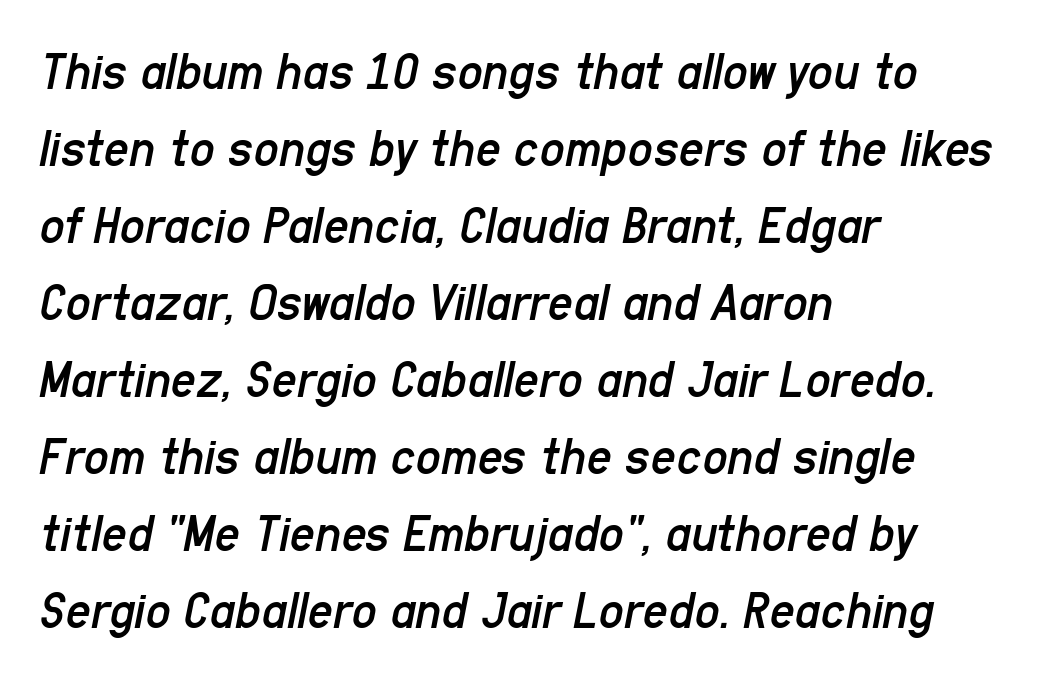
Q: Is the text bold? A: No.
Q: Is the text italic (slanted)? A: Yes, it leans right by about 11 degrees.
Q: Is the text underlined? A: No.
Q: How is the paragraph aligned? A: Left-aligned.
Q: Is the spacing between letters normal or unusually wide? A: Normal.
Q: Is the spacing between lines tight, normal or loose? A: Normal.
Q: Width (condensed, normal, or wide)? A: Condensed.
Q: Stroke contrast? A: Low.
Q: x-height? A: Medium.
Q: Monospaced? A: No.
